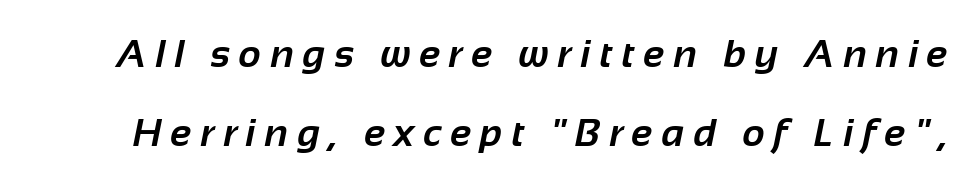
{"serif": "no", "bold": "yes", "weight": "bold", "width": "normal", "stroke_contrast": "low", "x_height": "medium", "monospaced": "no", "underline": "no", "line_spacing": "loose", "line_spacing_ratio": 2.03, "letter_spacing": "wide", "letter_spacing_em": 0.23, "glyph_px": 39}
